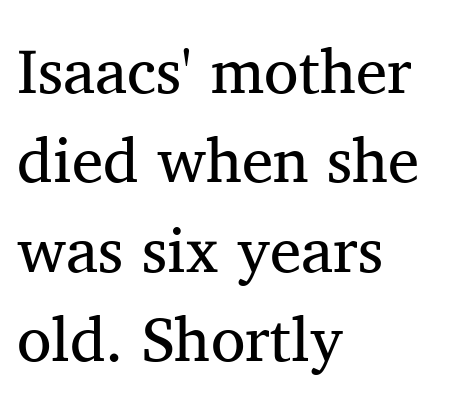
The image shows 63 px regular-weight serif type, upright; set left-aligned, normal line spacing (1.42x), normal letter spacing, not underlined; medium stroke contrast and a medium x-height.
